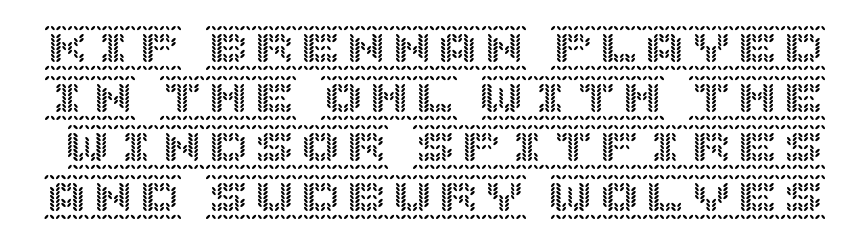
In terms of posture, this sample is upright. Students, observe: this is what under-led, compact text looks like. Plain, unruled lines of type. Tracking value appears to be zero — textbook default spacing.
